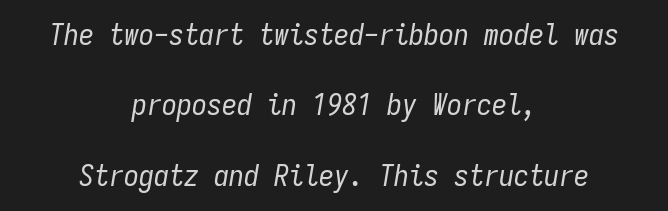
The image shows 30 px regular-weight, condensed type, italic (leaning right), monospaced; set centered, loose line spacing (2.35x), normal letter spacing, not underlined; low stroke contrast and a medium x-height.
